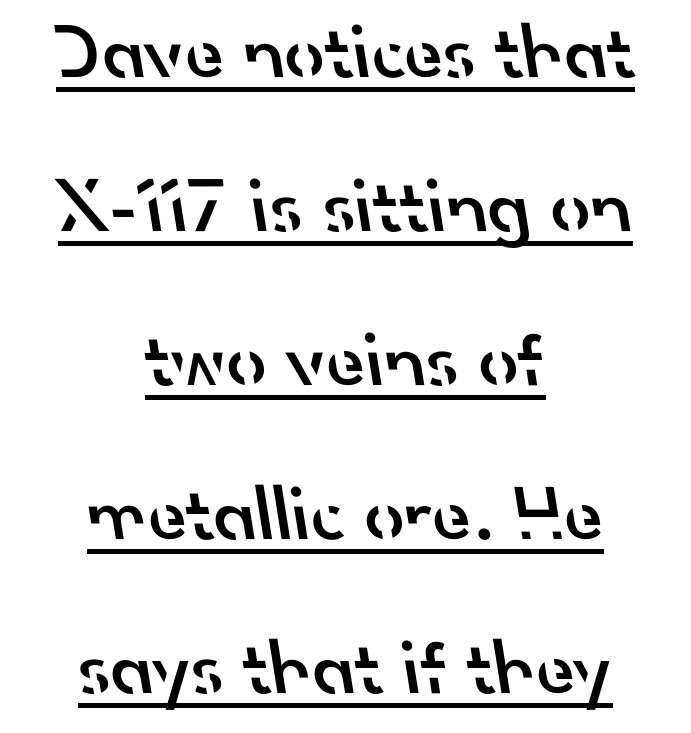
{"serif": "no", "bold": "semi", "weight": "semibold", "width": "normal", "stroke_contrast": "low", "x_height": "small", "monospaced": "no", "underline": "yes", "align": "center", "line_spacing": "loose", "line_spacing_ratio": 1.95, "letter_spacing": "normal", "letter_spacing_em": 0.0, "glyph_px": 79}
